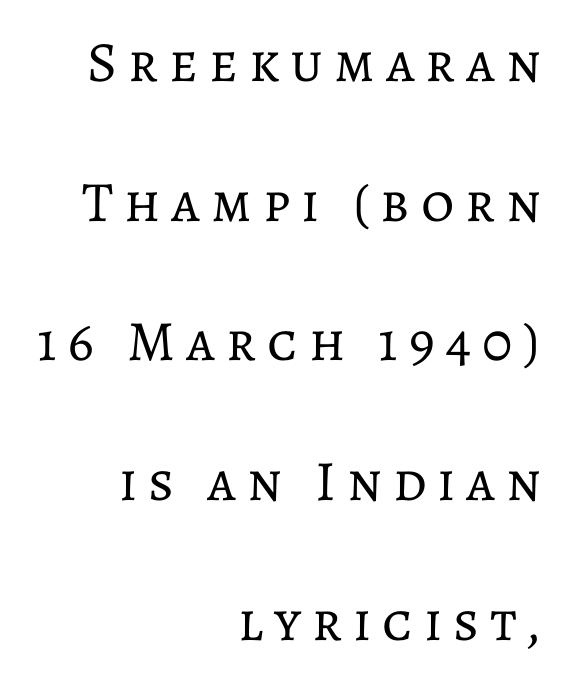
{"italic": "no", "bold": "no", "weight": "regular", "width": "normal", "stroke_contrast": "low", "x_height": "medium", "monospaced": "no", "underline": "no", "align": "right", "line_spacing": "loose", "line_spacing_ratio": 2.45, "glyph_px": 57}
